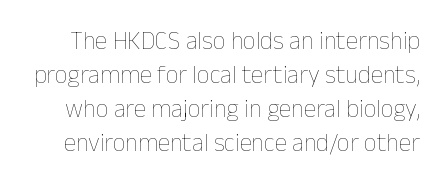
{"italic": "no", "bold": "no", "underline": "no", "line_spacing": "normal", "line_spacing_ratio": 1.36, "letter_spacing": "normal", "letter_spacing_em": 0.0, "glyph_px": 25}
